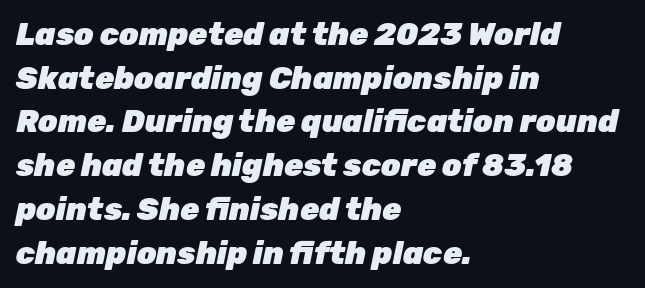
{"italic": "yes", "lean": "right", "slant_degrees": 12, "bold": "yes", "weight": "heavy", "width": "normal", "stroke_contrast": "low", "x_height": "medium", "monospaced": "no", "underline": "no", "align": "left", "line_spacing": "normal", "line_spacing_ratio": 1.41, "letter_spacing": "normal", "letter_spacing_em": 0.0, "glyph_px": 31}
